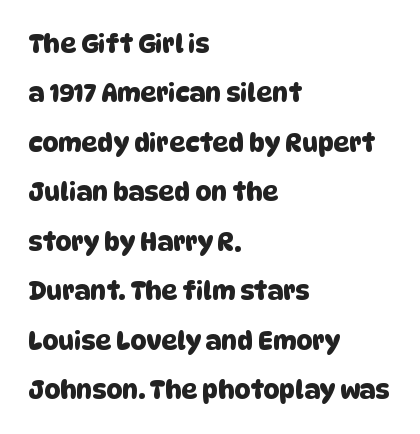
{"underline": "no", "align": "left", "line_spacing": "loose", "line_spacing_ratio": 1.98, "letter_spacing": "normal", "letter_spacing_em": 0.0, "glyph_px": 25}
